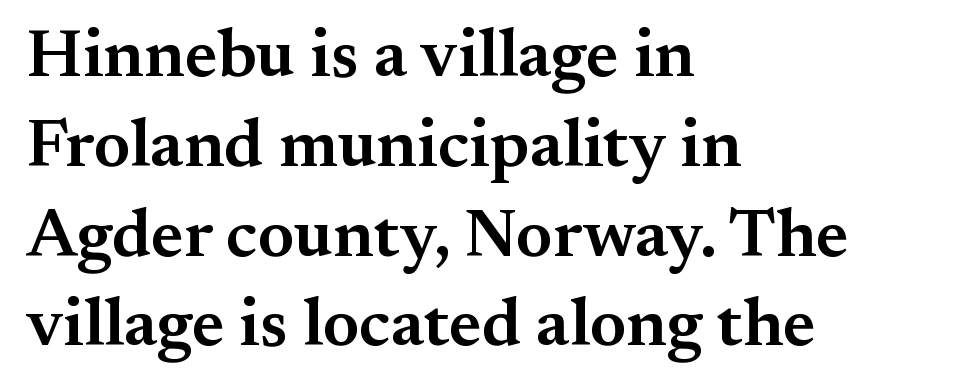
The image shows 68 px semibold serif type, upright; set left-aligned, normal line spacing (1.32x), normal letter spacing, not underlined; medium stroke contrast and a small x-height.
